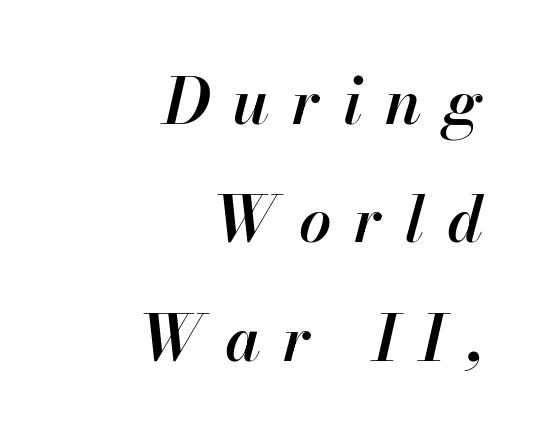
These lines are set flush right with a ragged left edge. Think of a printed novel: that variable character pitch is what you see here. Students, this is semibold: more ink than regular, less than bold. The rendering applies a slant to the glyphs. There is plenty of visible air inserted between adjacent glyphs. Decoration check: the copy has no underline.
